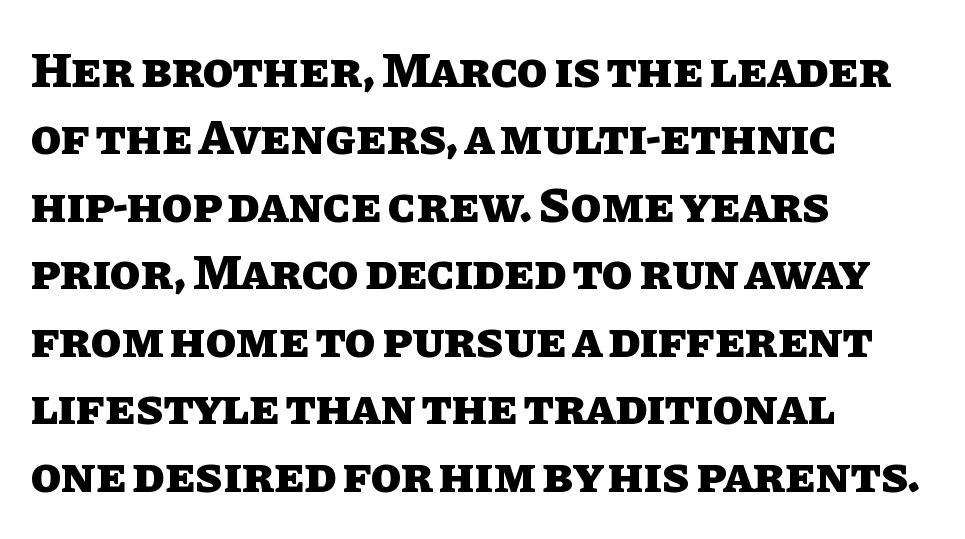
The image shows 50 px heavy type, upright; set left-aligned, normal line spacing (1.35x), normal letter spacing, not underlined; low stroke contrast and a large x-height.
